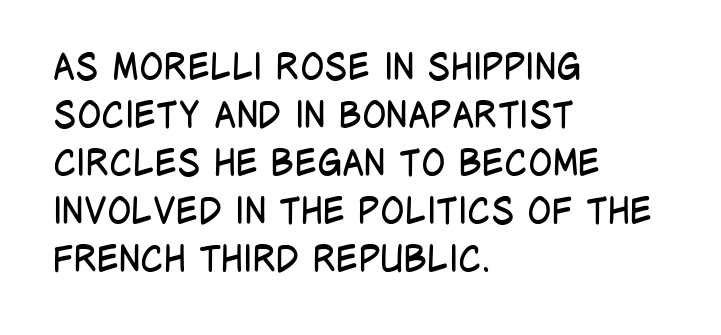
The image shows 36 px regular-weight, condensed sans-serif type, upright; set left-aligned, normal line spacing (1.33x), normal letter spacing, not underlined; low stroke contrast and a large x-height.
